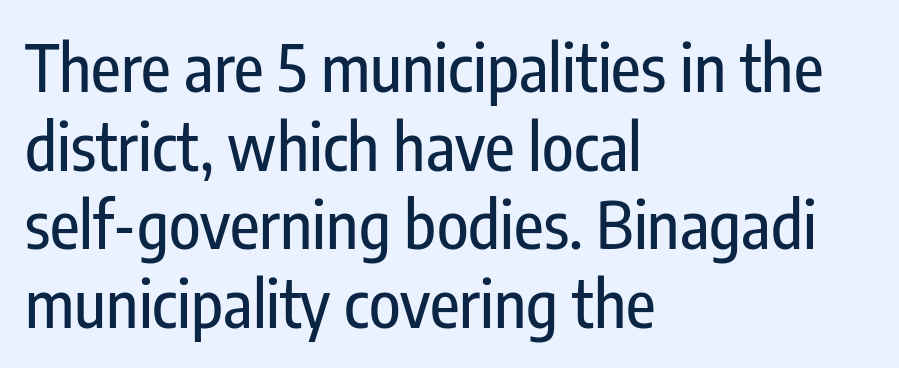
The rendering uses natural spacing where letterforms have individual widths. The designer went with a sans here, leaving each stem footless. This rendering uses left alignment, leaving the right contour irregular. Characters follow at the spacing the type designer built in. Posture: upright roman.
